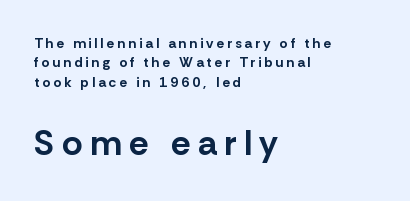
Rows of type keep a routine distance in the vertical direction. The passage shown is typed in a proportional face where columns would drift. Tracking here is generous; glyphs stand well apart from one another. All the whitespace from short lines collects on the right. Character size in the trailing block exceeds that of the leading block. Does the weight exceed regular? Yes, all the way to bold.
